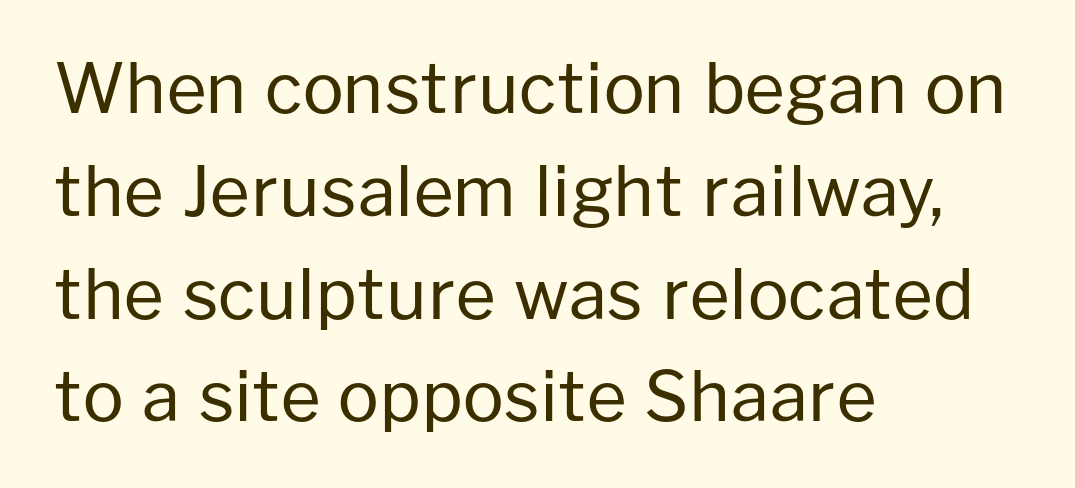
The image shows 69 px regular-weight sans-serif type, upright; set left-aligned, normal line spacing (1.49x), normal letter spacing, not underlined; low stroke contrast and a medium x-height.
